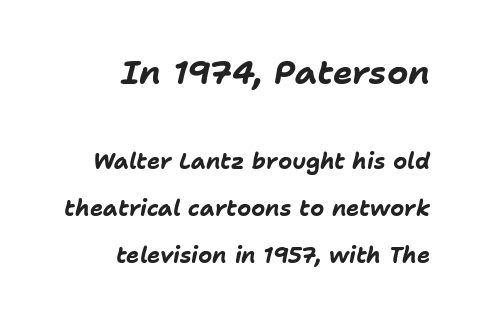
The image shows 33 px bold type, italic (leaning right); set right-aligned, loose line spacing (2.12x), normal letter spacing, not underlined; the first (top) block is 1.5x larger; low stroke contrast and a medium x-height.
